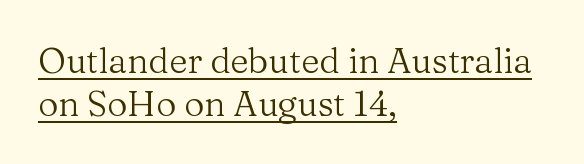
{"serif": "yes", "italic": "no", "bold": "no", "weight": "regular", "width": "normal", "stroke_contrast": "medium", "x_height": "medium", "monospaced": "no", "underline": "yes", "align": "left", "line_spacing_ratio": 1.23, "letter_spacing": "normal", "letter_spacing_em": 0.0, "glyph_px": 35}
